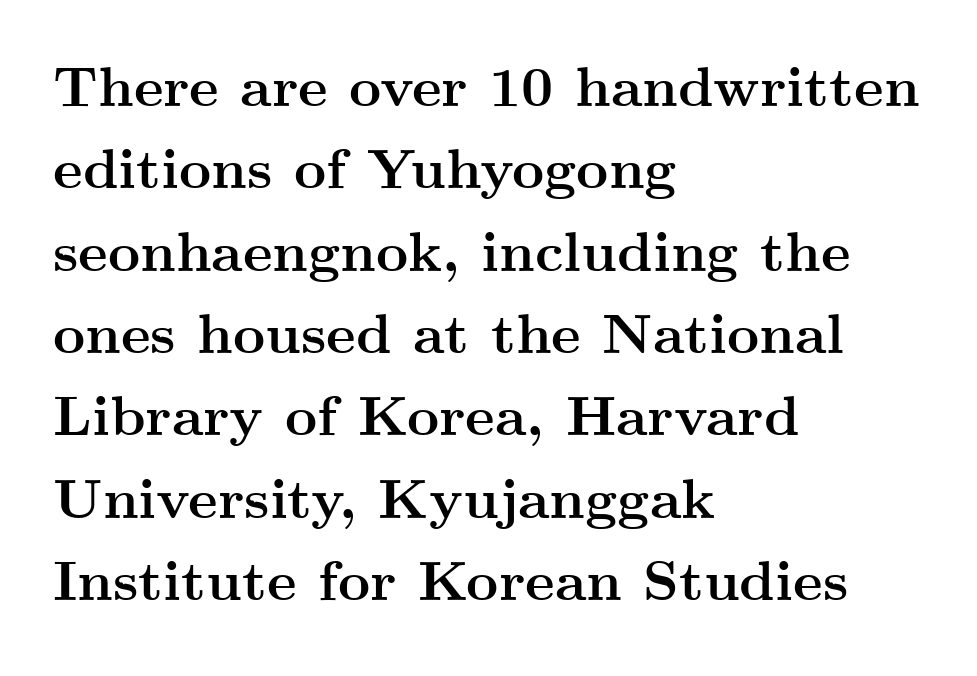
{"serif": "yes", "italic": "no", "bold": "yes", "weight": "semibold", "width": "wide", "stroke_contrast": "medium", "x_height": "small", "monospaced": "no", "underline": "no", "align": "left", "line_spacing": "normal", "line_spacing_ratio": 1.47, "letter_spacing": "normal", "letter_spacing_em": 0.0, "glyph_px": 56}
